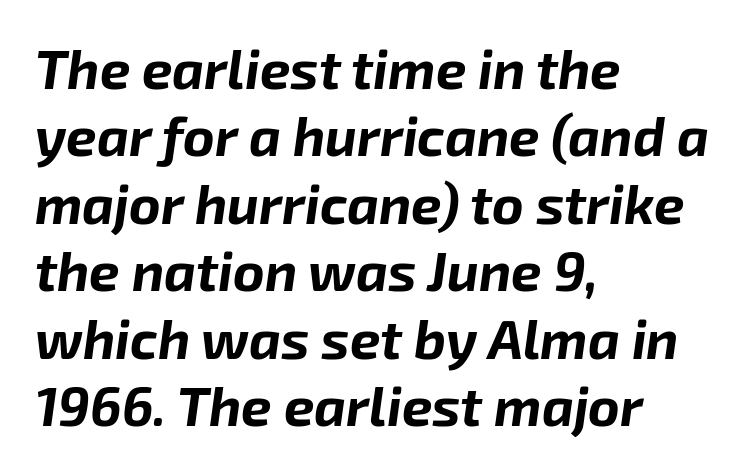
Q: Is the text bold? A: Yes.
Q: Is the text italic (slanted)? A: Yes, it leans right by about 8 degrees.
Q: Is the text underlined? A: No.
Q: How is the paragraph aligned? A: Left-aligned.
Q: Is the spacing between letters normal or unusually wide? A: Normal.
Q: Is the spacing between lines tight, normal or loose? A: Normal.
Q: Width (condensed, normal, or wide)? A: Normal.
Q: Stroke contrast? A: Low.
Q: x-height? A: Medium.
Q: Monospaced? A: No.
